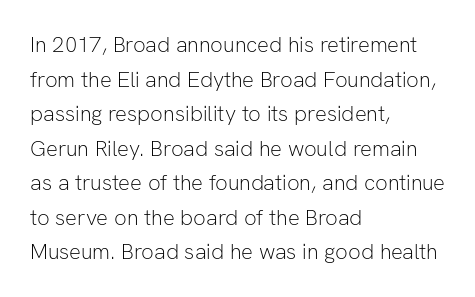
Which margin do the lines hug? The left one — the right edge is uneven. This is roman type, the default non-slanted kind. Summary of vertical rhythm: regular, with standard interline spacing. These glyphs show unthickened strokes, regular width or finer. The rendering keeps characters at their native spacing. The gap between lines stays unmarked.
